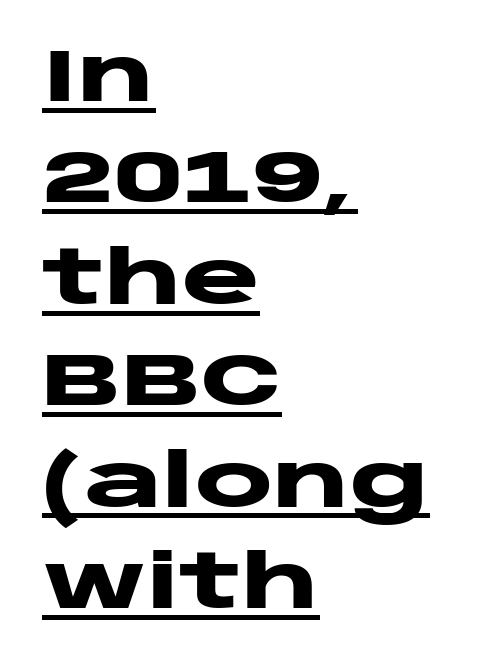
Q: Is the text bold? A: Yes.
Q: Is the text italic (slanted)? A: No, it is upright.
Q: Is the typeface a serif or a sans-serif typeface? A: Sans-serif.
Q: Is the text underlined? A: Yes.
Q: How is the paragraph aligned? A: Left-aligned.
Q: Is the spacing between letters normal or unusually wide? A: Normal.
Q: Is the spacing between lines tight, normal or loose? A: Normal.
Q: Width (condensed, normal, or wide)? A: Wide.
Q: Stroke contrast? A: Low.
Q: x-height? A: Large.
Q: Monospaced? A: No.
